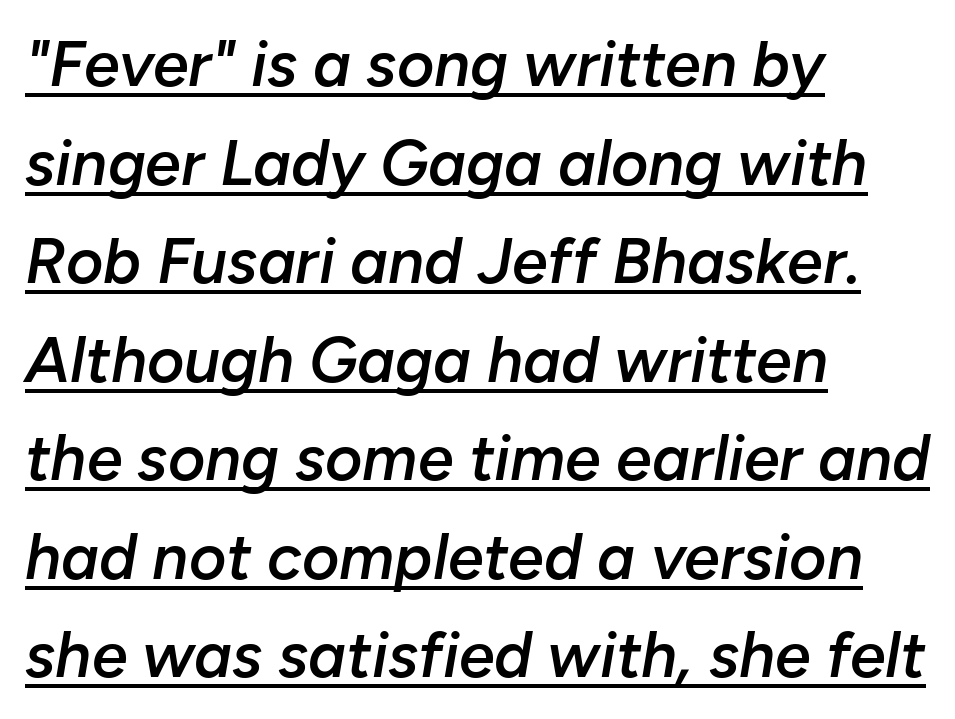
Q: Is the text bold? A: Semi-bold.
Q: Is the text italic (slanted)? A: Yes, it leans right by about 10 degrees.
Q: Is the text underlined? A: Yes.
Q: How is the paragraph aligned? A: Left-aligned.
Q: Is the spacing between letters normal or unusually wide? A: Normal.
Q: Is the spacing between lines tight, normal or loose? A: Normal.
Q: Width (condensed, normal, or wide)? A: Normal.
Q: Stroke contrast? A: Low.
Q: x-height? A: Medium.
Q: Monospaced? A: No.
